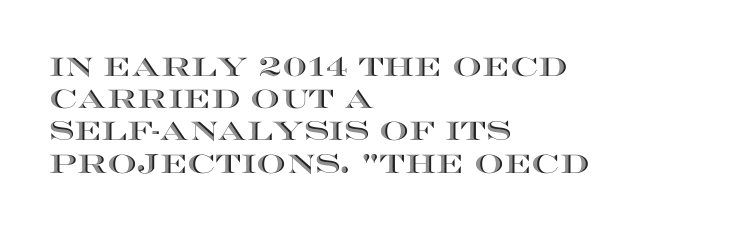
The image shows 26 px text type, upright; set left-aligned, line spacing 1.24x, normal letter spacing, not underlined.
